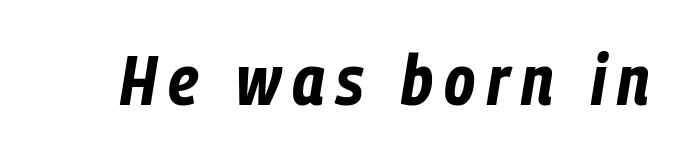
{"italic": "yes", "lean": "right", "slant_degrees": 9, "bold": "yes", "weight": "bold", "width": "condensed", "stroke_contrast": "low", "x_height": "medium", "monospaced": "no", "underline": "no", "glyph_px": 71}
